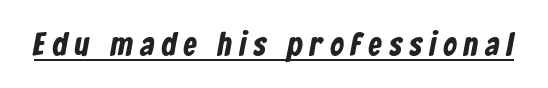
The image shows 33 px condensed sans-serif type; set unusually wide letter spacing (+0.23 em), underlined; low stroke contrast and a medium x-height.
